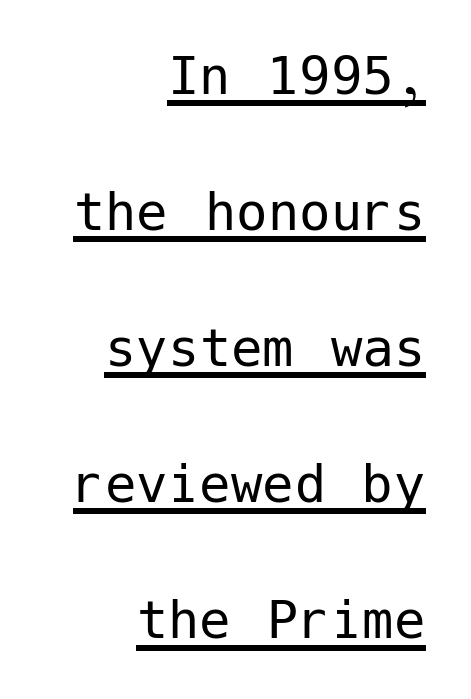
Q: Is the text bold? A: No.
Q: Is the text italic (slanted)? A: No, it is upright.
Q: Is the typeface a serif or a sans-serif typeface? A: Sans-serif.
Q: Is the text underlined? A: Yes.
Q: How is the paragraph aligned? A: Right-aligned.
Q: Is the spacing between letters normal or unusually wide? A: Normal.
Q: Is the spacing between lines tight, normal or loose? A: Loose.
Q: Width (condensed, normal, or wide)? A: Normal.
Q: Stroke contrast? A: Low.
Q: x-height? A: Medium.
